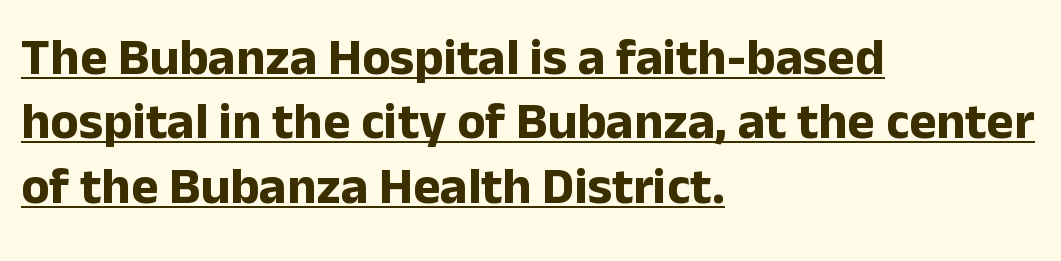
The image shows 52 px bold sans-serif type, upright; set left-aligned, line spacing 1.24x, normal letter spacing, underlined; low stroke contrast and a medium x-height.
